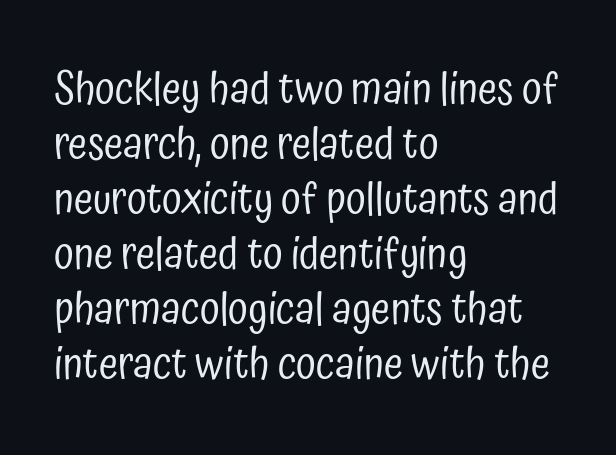
The image shows 44 px regular-weight, condensed sans-serif type, upright; set left-aligned, normal line spacing (1.25x), normal letter spacing, not underlined; low stroke contrast and a medium x-height.
